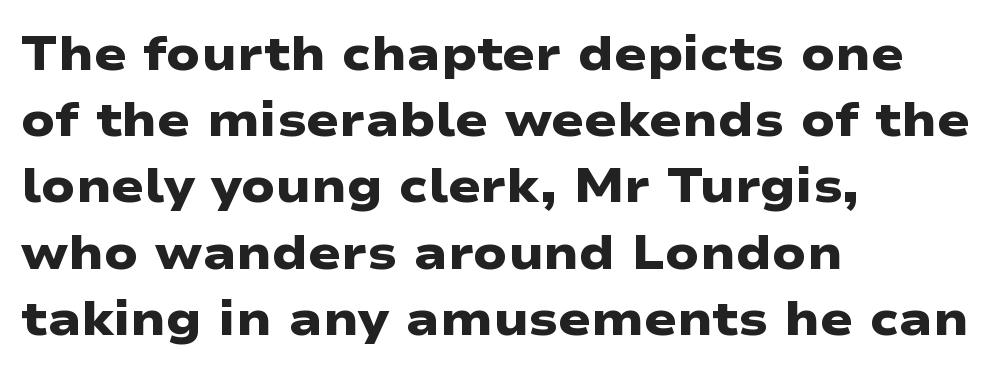
Q: Is the text bold? A: Yes.
Q: Is the typeface a serif or a sans-serif typeface? A: Sans-serif.
Q: Is the text underlined? A: No.
Q: How is the paragraph aligned? A: Left-aligned.
Q: Is the spacing between letters normal or unusually wide? A: Normal.
Q: Is the spacing between lines tight, normal or loose? A: Normal.
Q: Width (condensed, normal, or wide)? A: Wide.
Q: Stroke contrast? A: Low.
Q: x-height? A: Medium.
Q: Monospaced? A: No.
